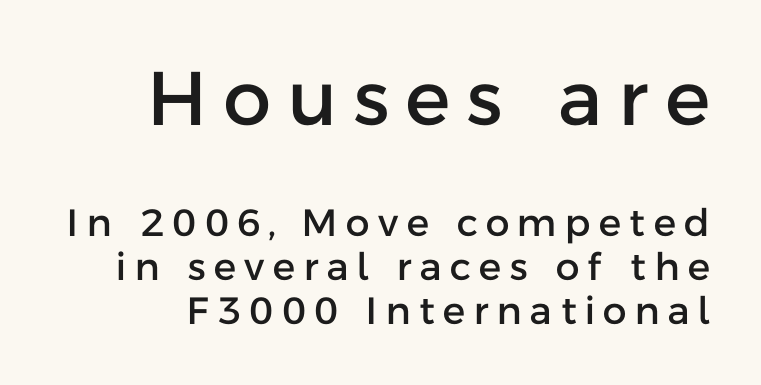
Q: Is the text italic (slanted)? A: No, it is upright.
Q: Is the typeface a serif or a sans-serif typeface? A: Sans-serif.
Q: Is the text underlined? A: No.
Q: Is the spacing between letters normal or unusually wide? A: Unusually wide.
Q: Is the spacing between lines tight, normal or loose? A: Tight.
Q: Which block of text is set in a larger size, the first (top) or the second (bottom)? A: The first (top) one.
Q: Width (condensed, normal, or wide)? A: Normal.
Q: Stroke contrast? A: Low.
Q: x-height? A: Medium.
Q: Monospaced? A: No.
